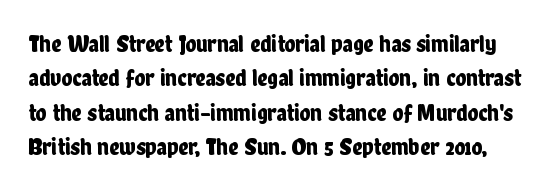
Q: Is the text italic (slanted)? A: No, it is upright.
Q: Is the text underlined? A: No.
Q: Is the spacing between letters normal or unusually wide? A: Normal.
Q: Is the spacing between lines tight, normal or loose? A: Normal.
